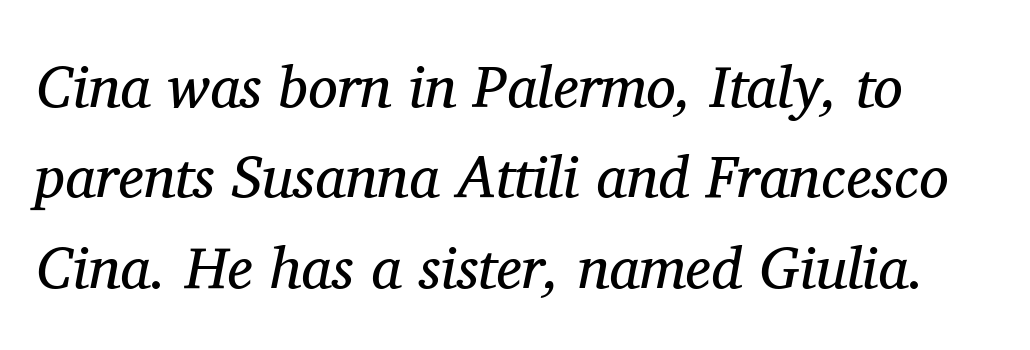
The image shows 59 px regular-weight serif type, italic (leaning right); set normal line spacing (1.53x), normal letter spacing, not underlined; medium stroke contrast and a medium x-height.
